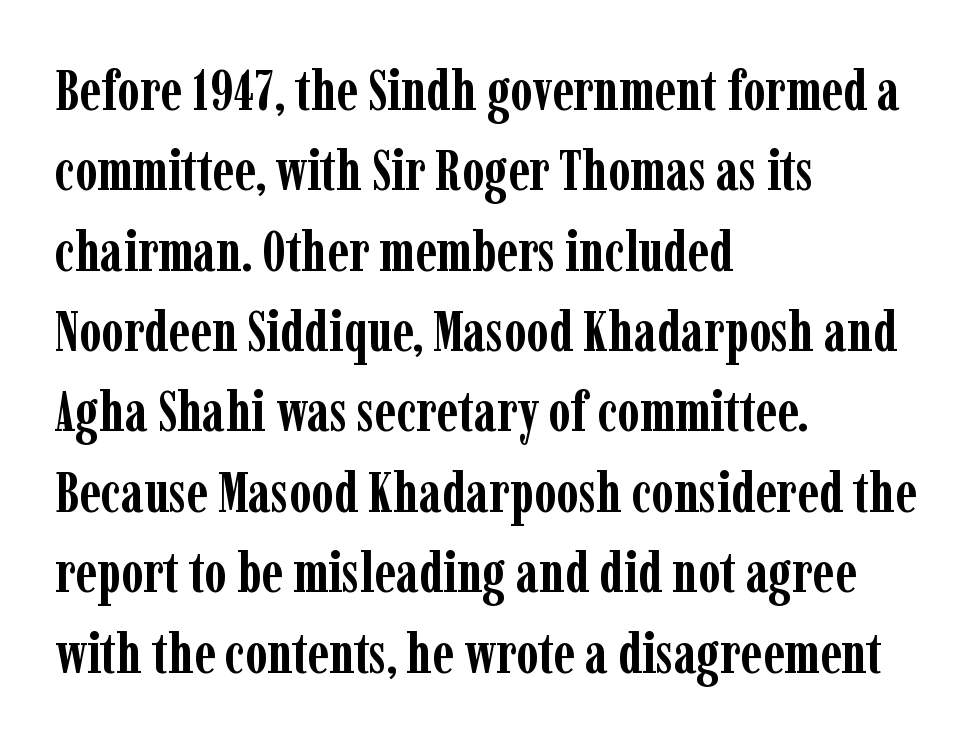
Q: Is the text bold? A: Yes.
Q: Is the text italic (slanted)? A: No, it is upright.
Q: Is the typeface a serif or a sans-serif typeface? A: Serif.
Q: Is the text underlined? A: No.
Q: How is the paragraph aligned? A: Left-aligned.
Q: Is the spacing between letters normal or unusually wide? A: Normal.
Q: Is the spacing between lines tight, normal or loose? A: Normal.
Q: Width (condensed, normal, or wide)? A: Condensed.
Q: Stroke contrast? A: Low.
Q: x-height? A: Medium.
Q: Monospaced? A: No.
